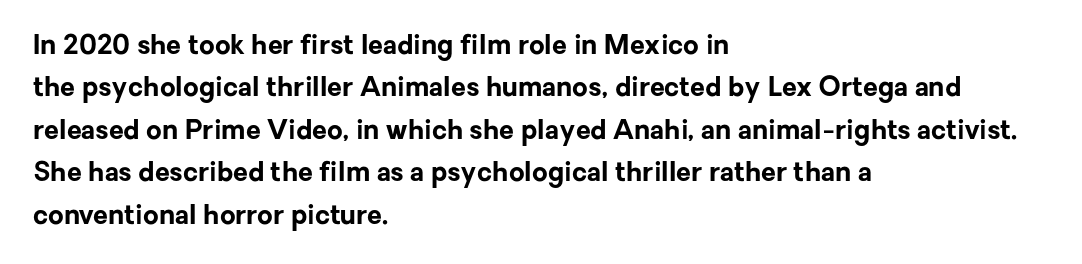
Q: Is the text bold? A: Yes.
Q: Is the text italic (slanted)? A: No, it is upright.
Q: Is the text underlined? A: No.
Q: How is the paragraph aligned? A: Left-aligned.
Q: Is the spacing between letters normal or unusually wide? A: Normal.
Q: Is the spacing between lines tight, normal or loose? A: Normal.
